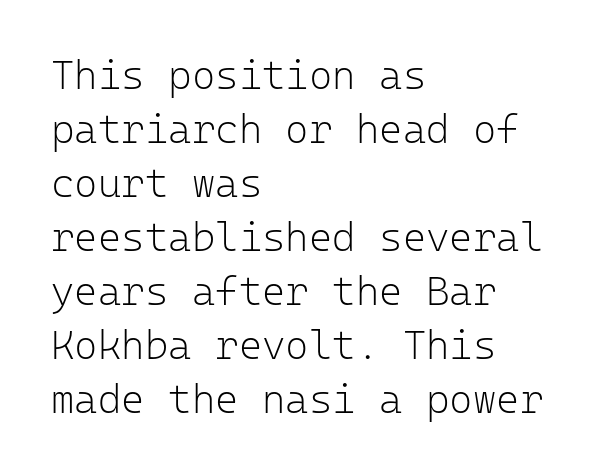
Stems here are at most as thick as an everyday book face. Vertical strokes here are truly vertical. The letters carry no serifs — their stems end cleanly without finishing strokes. Between one letter and the next there's only the usual sliver of space.
